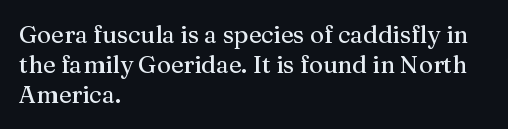
This sample uses an upright cut, with every glyph sitting square on the baseline. The space beneath each line is pristine and unruled. Short note: letters normally spaced. A classic flush-left, rag-right setting is used for this passage.
